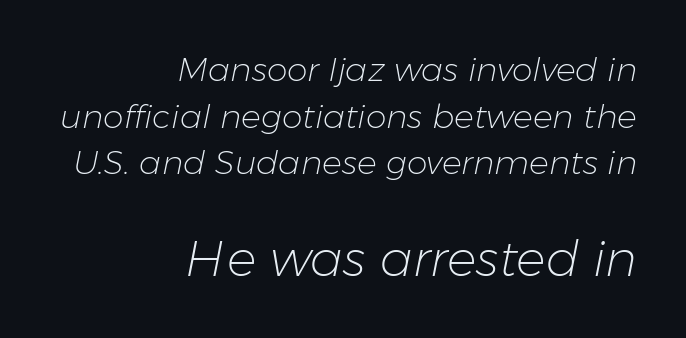
The image shows 49 px light type, italic (leaning right); set right-aligned, normal line spacing (1.41x), normal letter spacing, not underlined; the second (bottom) block is 1.48x larger; low stroke contrast and a medium x-height.
